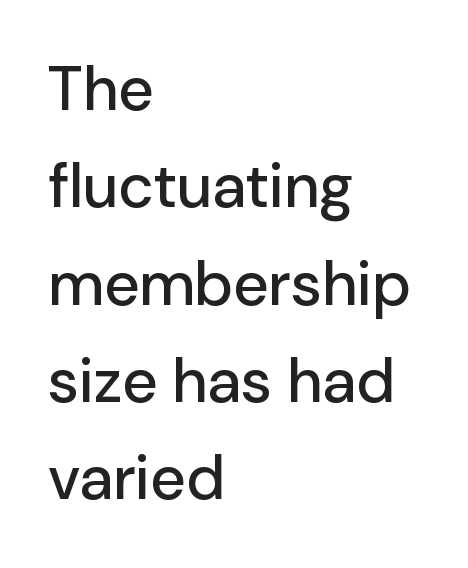
The string is rendered with underlining switched off. The rag falls on the right side of this text block. Posture: upright roman. A typesetter would label this face a sans. The designer left line spacing at the default. Spacing verdict: proportional, widths tailored to each character.
